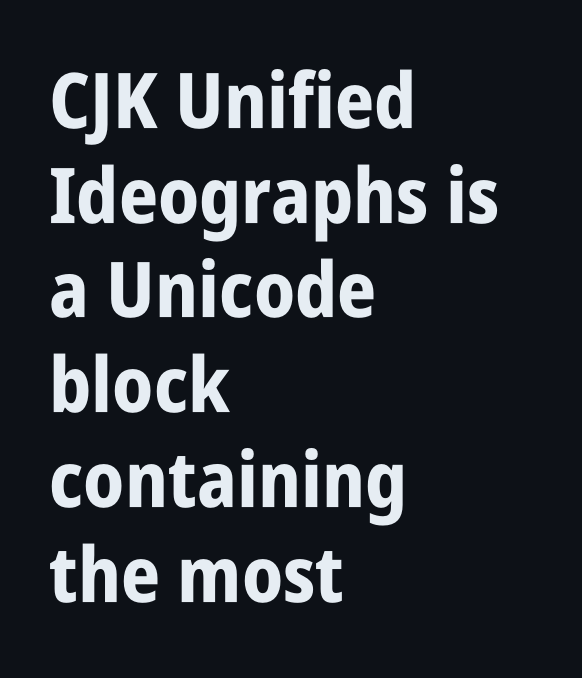
The image shows 77 px bold, condensed sans-serif type, upright; set left-aligned, line spacing 1.23x, normal letter spacing, not underlined; low stroke contrast and a large x-height.
